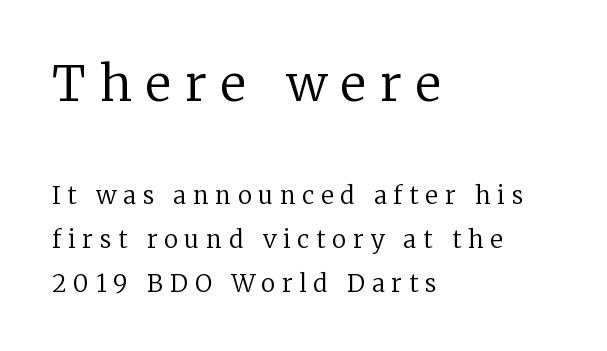
Q: Is the text bold? A: No.
Q: Is the text italic (slanted)? A: No, it is upright.
Q: Is the typeface a serif or a sans-serif typeface? A: Serif.
Q: Is the text underlined? A: No.
Q: How is the paragraph aligned? A: Left-aligned.
Q: Is the spacing between letters normal or unusually wide? A: Unusually wide.
Q: Which block of text is set in a larger size, the first (top) or the second (bottom)? A: The first (top) one.
Q: Width (condensed, normal, or wide)? A: Normal.
Q: Stroke contrast? A: Low.
Q: x-height? A: Medium.
Q: Monospaced? A: No.
